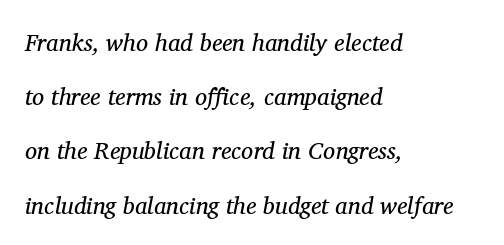
Q: Is the text bold? A: No.
Q: Is the text italic (slanted)? A: Yes, it leans right by about 11 degrees.
Q: Is the text underlined? A: No.
Q: How is the paragraph aligned? A: Left-aligned.
Q: Is the spacing between letters normal or unusually wide? A: Normal.
Q: Is the spacing between lines tight, normal or loose? A: Loose.
